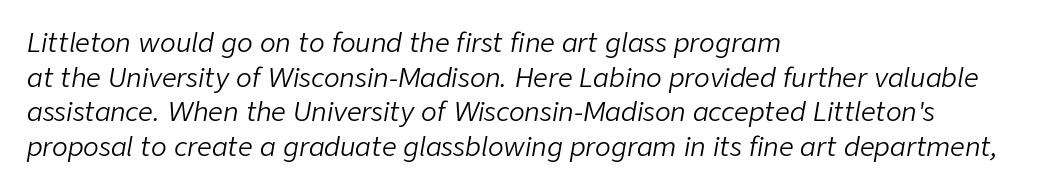
The image shows 26 px text type, italic (leaning right); set left-aligned, normal line spacing (1.33x), normal letter spacing, not underlined.
